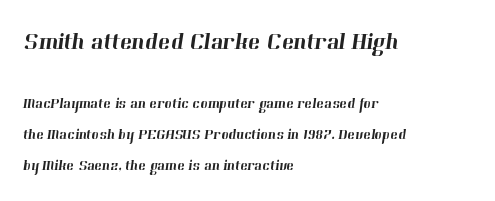
Q: Is the text underlined? A: No.
Q: How is the paragraph aligned? A: Left-aligned.
Q: Is the spacing between letters normal or unusually wide? A: Normal.
Q: Is the spacing between lines tight, normal or loose? A: Loose.
Q: Which block of text is set in a larger size, the first (top) or the second (bottom)? A: The first (top) one.
